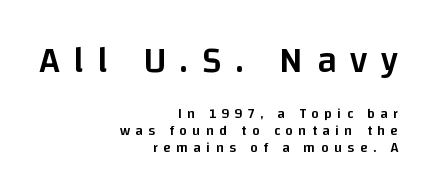
Summary of weight: moderately heavy, a semibold. Large over small — that's the arrangement of the two blocks here. Short and long lines alike share a common ending point at right. There is plenty of visible air inserted between adjacent glyphs. A typesetter would mark this as roman, not italic.
